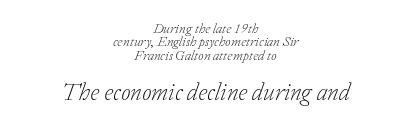
{"italic": "yes", "lean": "right", "slant_degrees": 20, "bold": "no", "underline": "no", "align": "center", "line_spacing": "tight", "line_spacing_ratio": 0.95, "letter_spacing": "normal", "letter_spacing_em": 0.0, "larger_block": "second", "size_ratio": 1.71, "glyph_px": 24}
